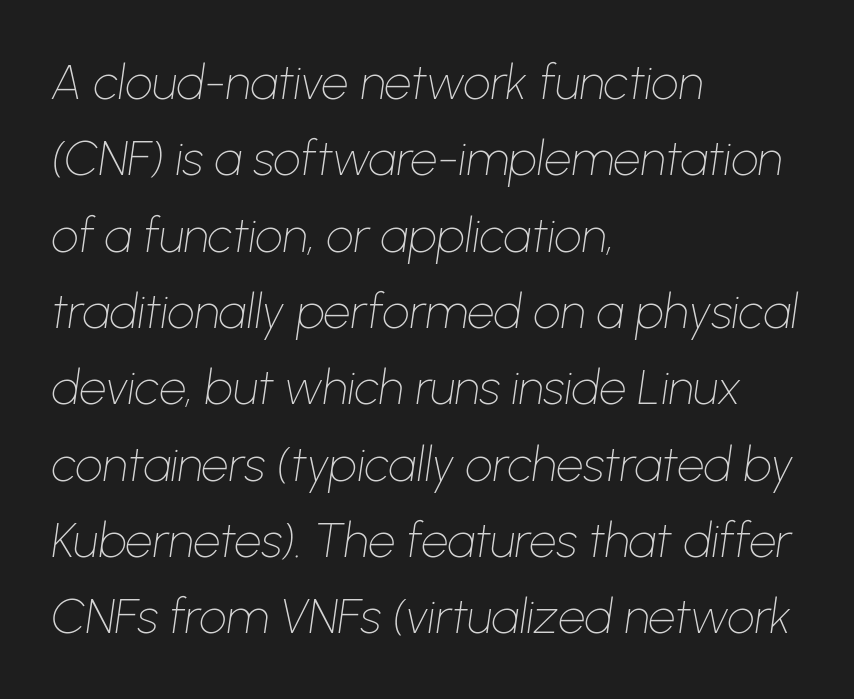
{"italic": "yes", "lean": "right", "slant_degrees": 8, "bold": "no", "weight": "thin", "width": "normal", "stroke_contrast": "low", "x_height": "medium", "monospaced": "no", "underline": "no", "align": "left", "line_spacing": "normal", "line_spacing_ratio": 1.59, "letter_spacing": "normal", "letter_spacing_em": 0.0, "glyph_px": 48}
